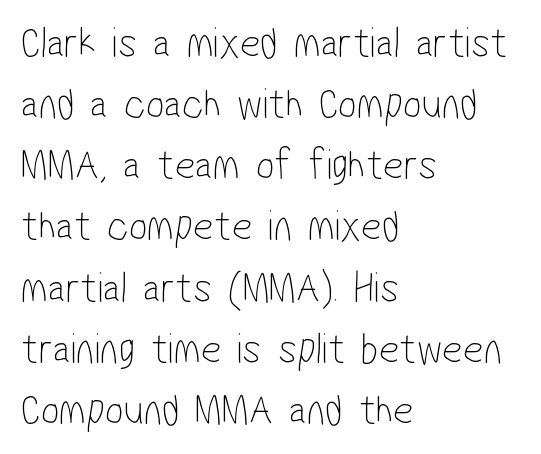
Q: Is the text bold? A: No.
Q: Is the typeface a serif or a sans-serif typeface? A: Sans-serif.
Q: Is the text underlined? A: No.
Q: How is the paragraph aligned? A: Left-aligned.
Q: Is the spacing between letters normal or unusually wide? A: Normal.
Q: Is the spacing between lines tight, normal or loose? A: Normal.
Q: Width (condensed, normal, or wide)? A: Condensed.
Q: Stroke contrast? A: Low.
Q: x-height? A: Medium.
Q: Monospaced? A: No.
